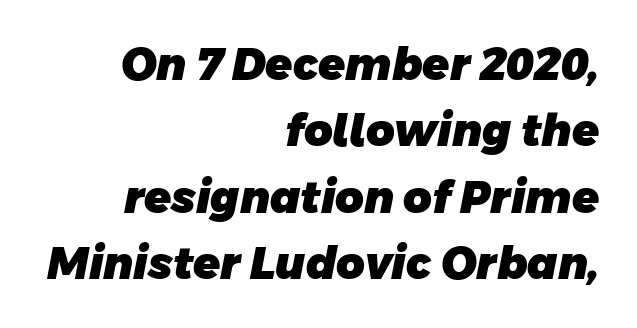
The image shows 44 px heavy sans-serif type; set right-aligned, normal line spacing (1.51x), normal letter spacing, not underlined; low stroke contrast and a large x-height.
